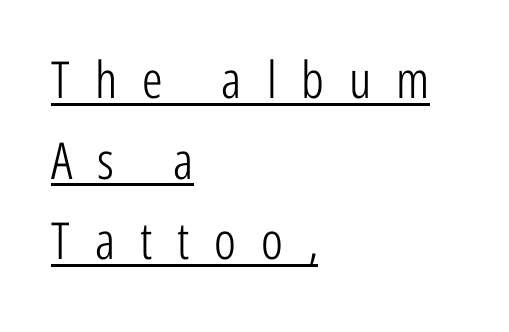
The image shows 51 px light, condensed sans-serif type, upright; set left-aligned, normal line spacing (1.58x), unusually wide letter spacing (+0.49 em), underlined; low stroke contrast and a medium x-height.
